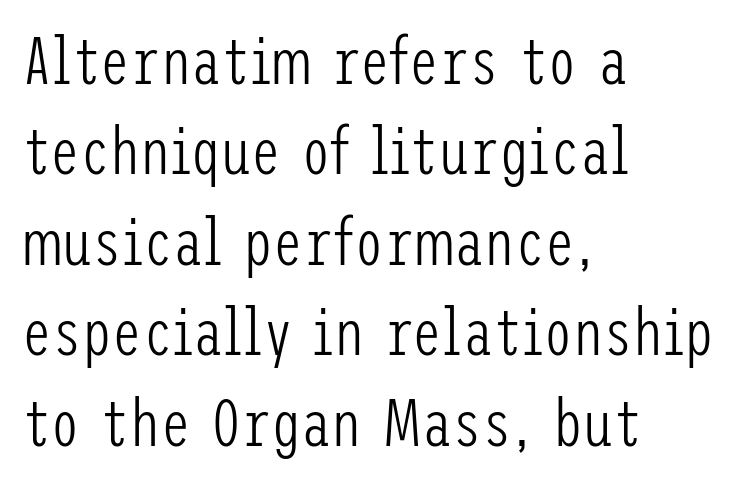
Q: Is the text bold? A: No.
Q: Is the text italic (slanted)? A: No, it is upright.
Q: Is the typeface a serif or a sans-serif typeface? A: Sans-serif.
Q: Is the text underlined? A: No.
Q: How is the paragraph aligned? A: Left-aligned.
Q: Is the spacing between letters normal or unusually wide? A: Normal.
Q: Is the spacing between lines tight, normal or loose? A: Normal.
Q: Width (condensed, normal, or wide)? A: Condensed.
Q: Stroke contrast? A: Low.
Q: x-height? A: Medium.
